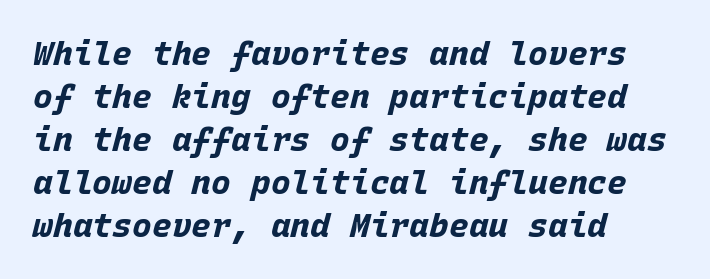
The image shows 33 px bold type, italic (leaning right), monospaced; set left-aligned, normal line spacing (1.3x), normal letter spacing, not underlined; low stroke contrast and a large x-height.
